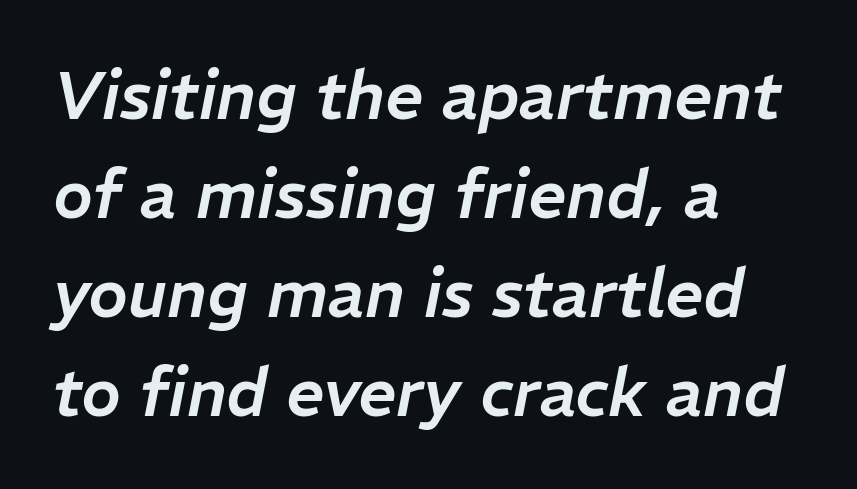
{"italic": "yes", "lean": "right", "slant_degrees": 11, "width": "normal", "stroke_contrast": "low", "x_height": "medium", "monospaced": "no", "underline": "no", "align": "left", "line_spacing": "normal", "line_spacing_ratio": 1.48, "letter_spacing": "normal", "letter_spacing_em": 0.0, "glyph_px": 67}
